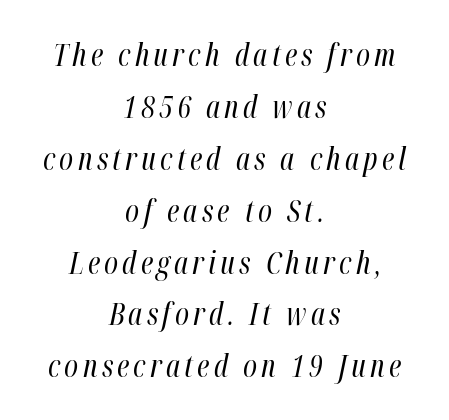
The image shows 30 px regular-weight, condensed type, italic (leaning right); set centered, line spacing 1.73x, not underlined; high stroke contrast and a medium x-height.
